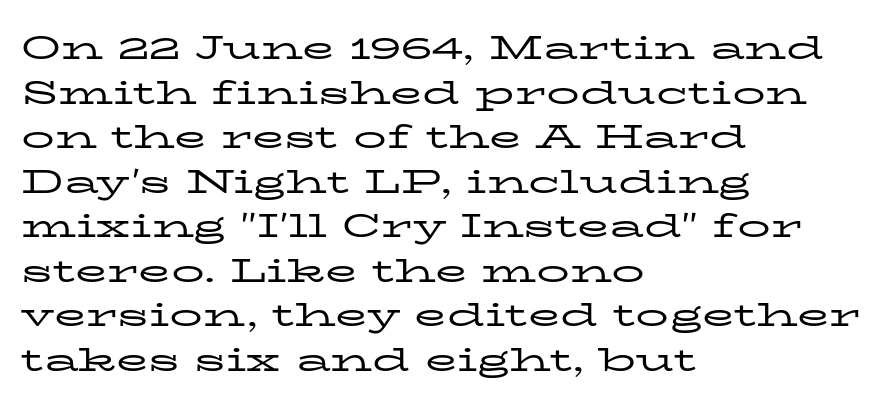
{"serif": "yes", "italic": "no", "bold": "no", "weight": "regular", "width": "wide", "stroke_contrast": "low", "x_height": "medium", "monospaced": "no", "underline": "no", "align": "left", "line_spacing": "normal", "line_spacing_ratio": 1.35, "letter_spacing": "normal", "letter_spacing_em": 0.0, "glyph_px": 33}
